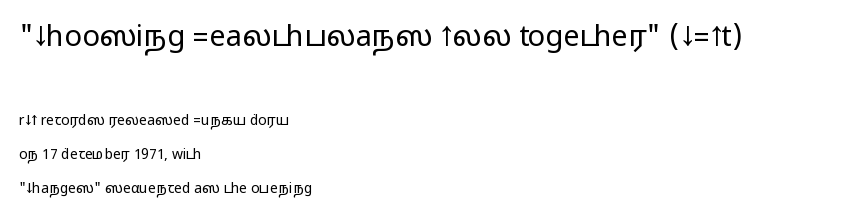
A clean baseline with only descenders dipping below it. Caption: upper text group enlarged, lower text group reduced. No extra tracking has been applied to these lines. Vertical spacing — loose.
